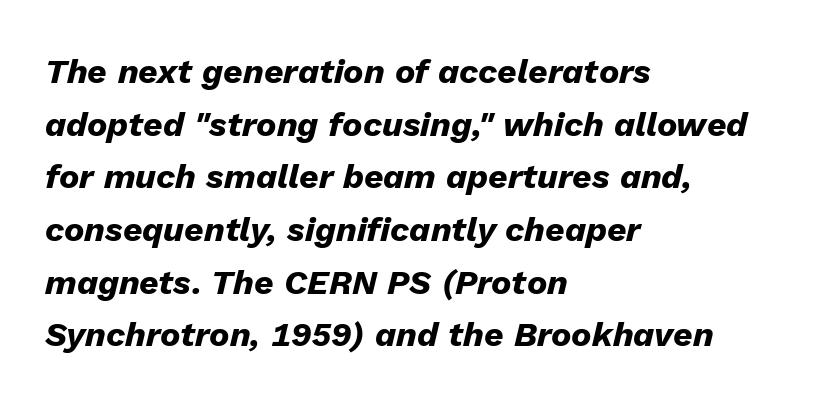
{"italic": "yes", "lean": "right", "slant_degrees": 13, "bold": "yes", "weight": "heavy", "width": "normal", "stroke_contrast": "low", "x_height": "medium", "monospaced": "no", "underline": "no", "align": "left", "line_spacing": "normal", "line_spacing_ratio": 1.55, "letter_spacing": "normal", "letter_spacing_em": 0.0, "glyph_px": 34}
